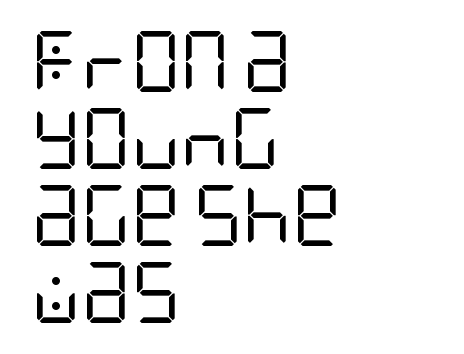
The weight tops out at a normal text grade. The rag falls on the right side of this text block. Does extra space separate the letters? No, they use regular spacing. Posture: upright roman.
